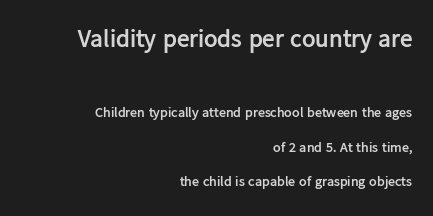
Q: Is the text bold? A: Yes.
Q: Is the text italic (slanted)? A: No, it is upright.
Q: Is the text underlined? A: No.
Q: How is the paragraph aligned? A: Right-aligned.
Q: Is the spacing between letters normal or unusually wide? A: Normal.
Q: Is the spacing between lines tight, normal or loose? A: Loose.
Q: Which block of text is set in a larger size, the first (top) or the second (bottom)? A: The first (top) one.
